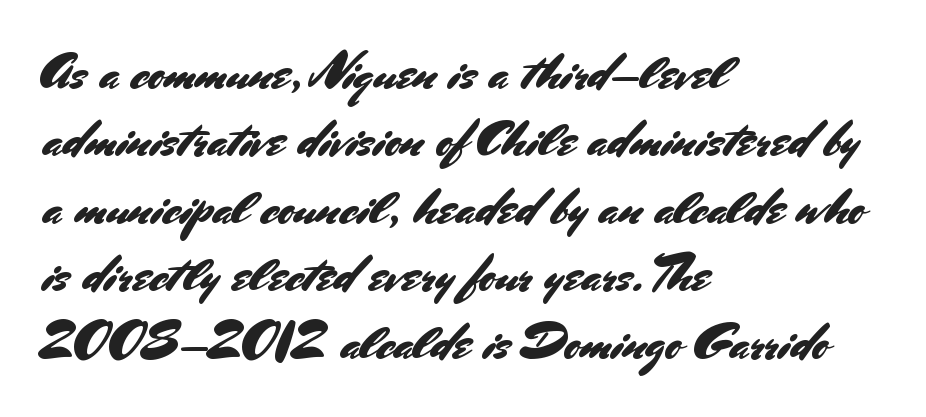
Q: Is the text italic (slanted)? A: Yes.
Q: Is the typeface a serif or a sans-serif typeface? A: Sans-serif.
Q: Is the text underlined? A: No.
Q: How is the paragraph aligned? A: Left-aligned.
Q: Is the spacing between letters normal or unusually wide? A: Normal.
Q: Is the spacing between lines tight, normal or loose? A: Normal.
Q: Width (condensed, normal, or wide)? A: Normal.
Q: Stroke contrast? A: Medium.
Q: x-height? A: Small.
Q: Monospaced? A: No.
